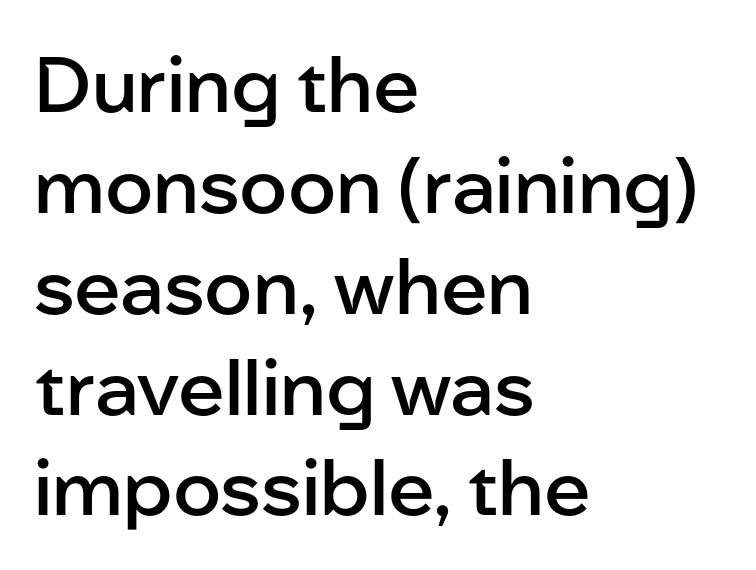
{"serif": "no", "italic": "no", "bold": "semi", "weight": "semibold", "width": "normal", "stroke_contrast": "low", "x_height": "medium", "monospaced": "no", "underline": "no", "align": "left", "line_spacing": "normal", "line_spacing_ratio": 1.31, "letter_spacing": "normal", "letter_spacing_em": 0.0, "glyph_px": 77}
